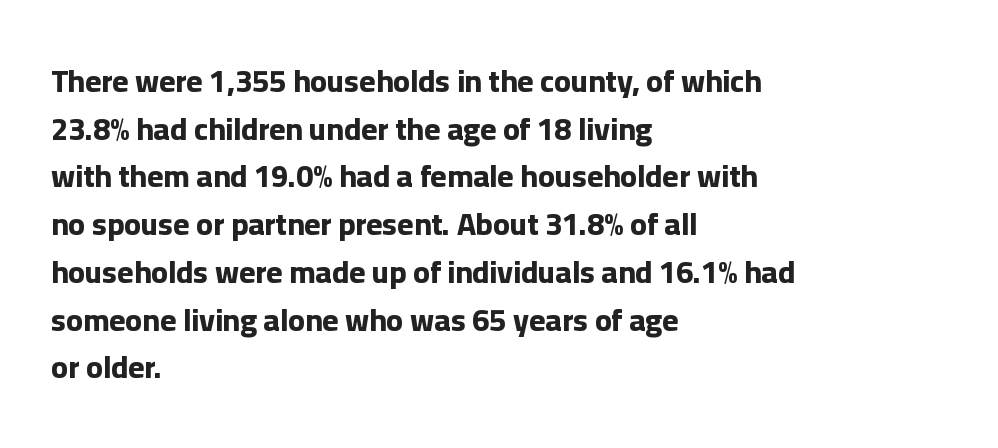
{"serif": "no", "italic": "no", "bold": "yes", "weight": "bold", "width": "normal", "stroke_contrast": "low", "x_height": "medium", "monospaced": "no", "underline": "no", "align": "left", "line_spacing": "normal", "line_spacing_ratio": 1.54, "letter_spacing": "normal", "letter_spacing_em": 0.0, "glyph_px": 31}
